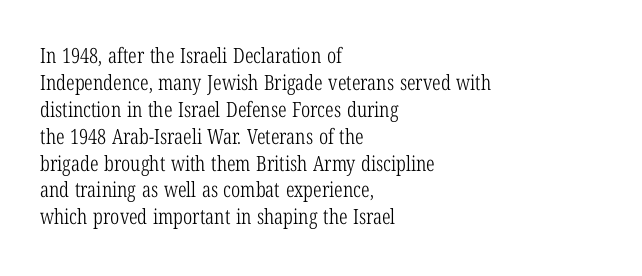
The image shows 21 px text type, upright; set left-aligned, normal line spacing (1.28x), normal letter spacing, not underlined.
